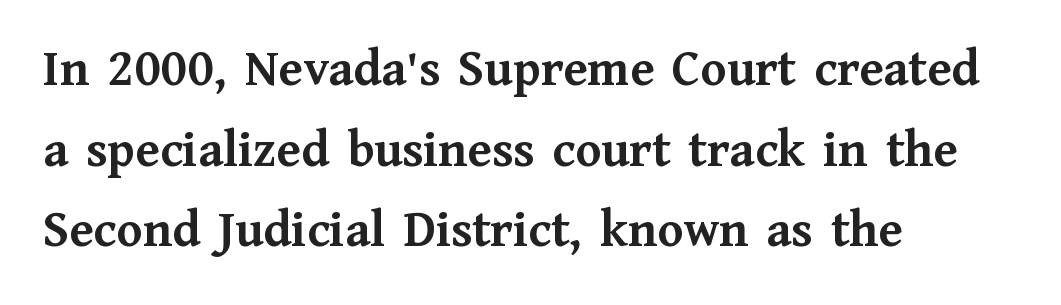
Observe the serifs anchoring each vertical stroke in this sample. You could call the tracking neutral — neither tight nor loose. Heavy-handed strokes throughout: this text is bold. Character widths vary here, with narrow letters taking less room than wide ones.
